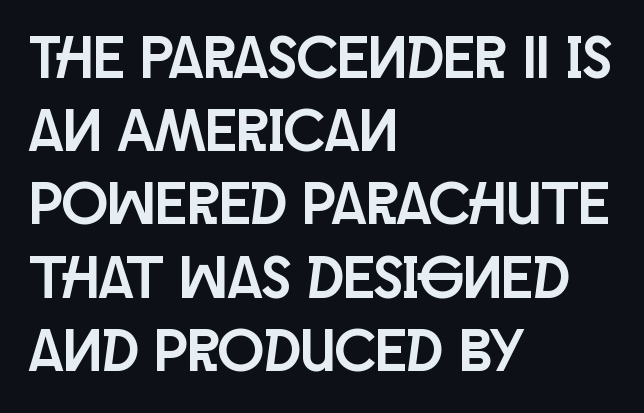
Look at the tracking — it's just the regular setting, nothing added. The type family on display is of the sans-serif kind. Line beginnings align vertically; line endings do not. Just letters on the line, the space beneath them empty. Does the lettering tilt? It doesn't — this is upright. These lines are rendered in a variable-pitch font.
